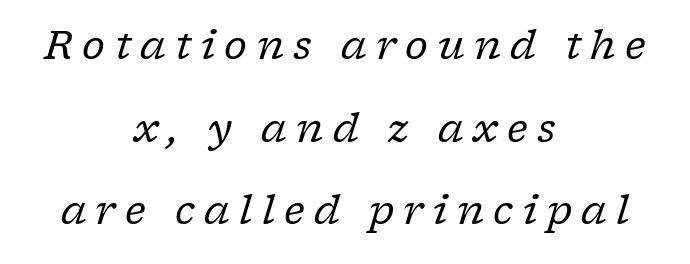
Check under the words: just untouched page. These lines have a slow, spaced-out rhythm from letter to letter. Caption: multi-line text, centered on the measure. Think of a printed novel: that variable character pitch is what you see here. These lines were composed using italics. I'd call this a serif setting — the letters wear small feet.
